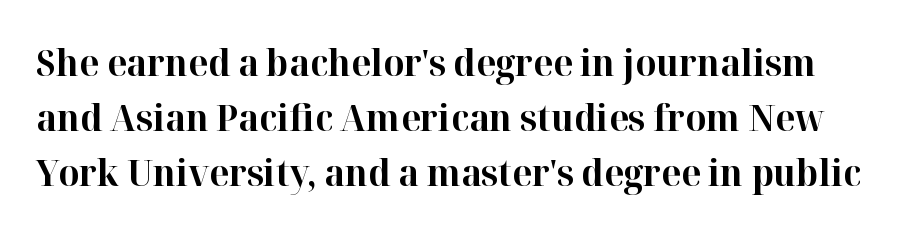
The image shows 37 px bold serif type, upright; set normal line spacing (1.49x), normal letter spacing, not underlined; high stroke contrast and a medium x-height.
